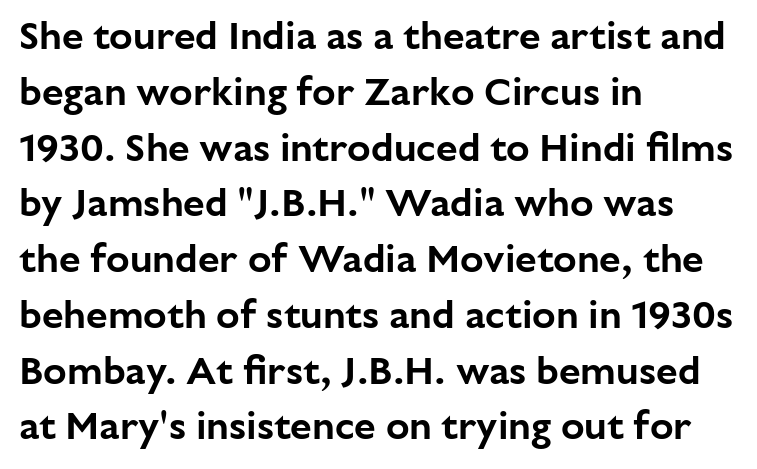
In terms of posture, this sample is upright. A typesetter would call this proportional, since set widths differ per character. Tracking here is standard; glyphs follow each other at the usual distance. Clear beneath every line of the passage. This rendering employs a face without finishing strokes, i.e., a sans-serif. Regarding leading, the lines here are spaced in the standard way.
